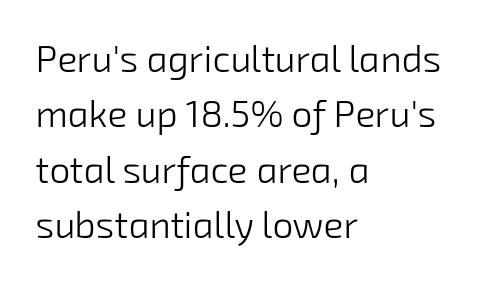
{"serif": "no", "bold": "no", "weight": "light", "width": "normal", "stroke_contrast": "low", "x_height": "medium", "monospaced": "no", "underline": "no", "align": "left", "line_spacing": "normal", "line_spacing_ratio": 1.5, "letter_spacing": "normal", "letter_spacing_em": 0.0, "glyph_px": 37}
